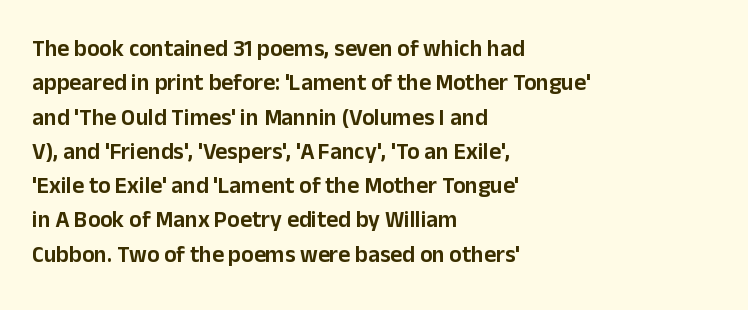
{"italic": "no", "underline": "no", "align": "left", "line_spacing": "normal", "line_spacing_ratio": 1.49, "letter_spacing": "normal", "letter_spacing_em": 0.0, "glyph_px": 23}
